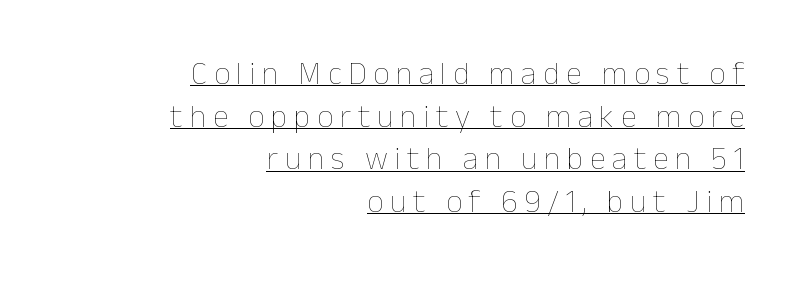
The image shows 32 px thin type, upright; set right-aligned, normal line spacing (1.33x), unusually wide letter spacing (+0.21 em), underlined; low stroke contrast and a medium x-height.
